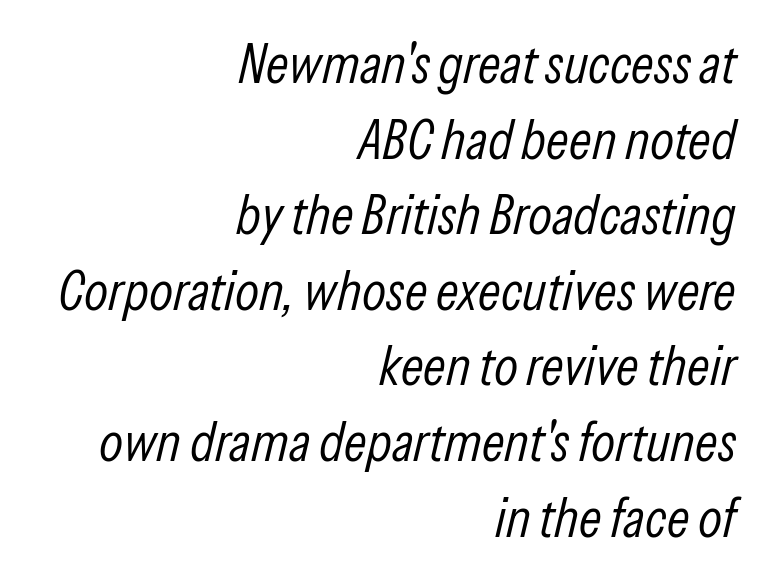
Leading matches the norm, producing a regular column. Caption: multi-line text, flush right, ragged left. Character widths vary here, with narrow letters taking less room than wide ones. This rendering features lettering with no underline. Does extra space separate the letters? No, they use regular spacing. If you drew a line through each stem, it would be angled.
